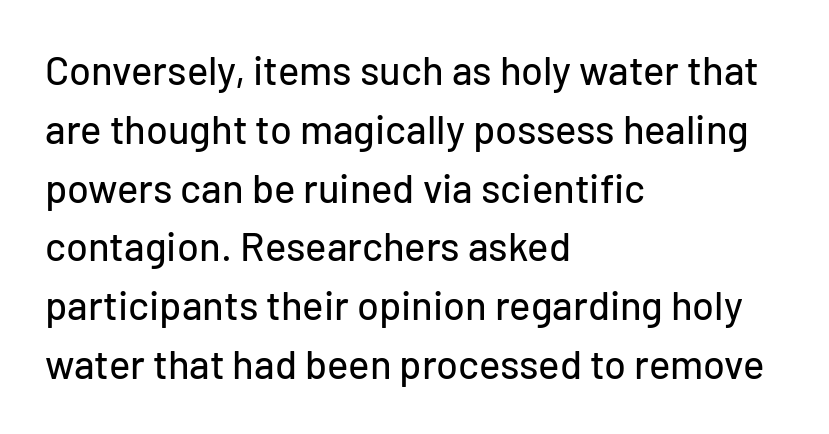
Regarding serifs, this sample does without them. The lines are quadded left. The axis of the letterforms is exactly vertical. One glance says typical: line gaps are just what's usual. The area under the type is left untouched. Spacing verdict: proportional, widths tailored to each character.
